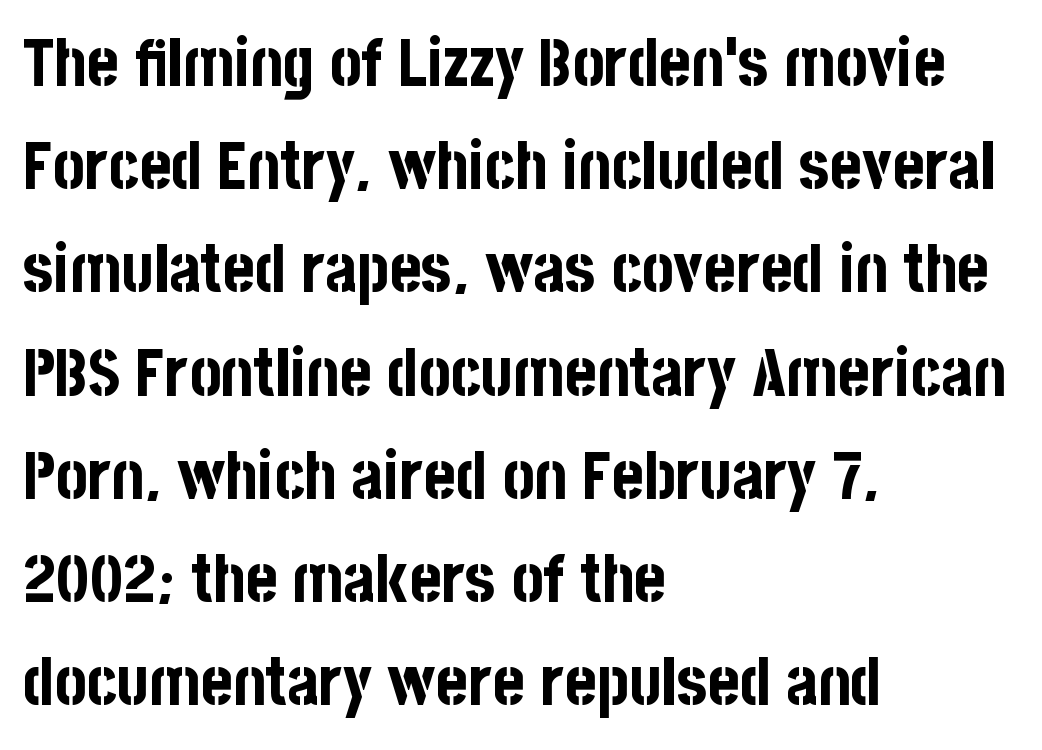
{"serif": "no", "italic": "no", "bold": "yes", "weight": "bold", "width": "condensed", "stroke_contrast": "low", "x_height": "large", "monospaced": "no", "underline": "no", "align": "left", "line_spacing": "normal", "line_spacing_ratio": 1.54, "letter_spacing": "normal", "letter_spacing_em": 0.0, "glyph_px": 67}
